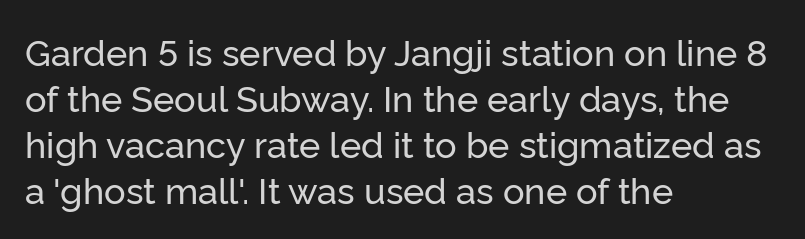
The rows are spaced the way most documents space them. No word sits above an underline. Nothing sits at the stroke ends, so this counts as sans-serif. The paragraph shown leans on its left margin. The letters sit at their default tracking, neither squeezed nor spread.
